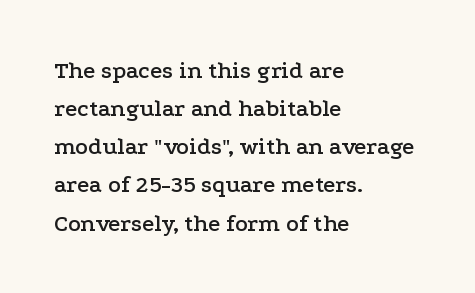
Q: Is the text italic (slanted)? A: No, it is upright.
Q: Is the text underlined? A: No.
Q: How is the paragraph aligned? A: Left-aligned.
Q: Is the spacing between letters normal or unusually wide? A: Normal.
Q: Is the spacing between lines tight, normal or loose? A: Normal.
